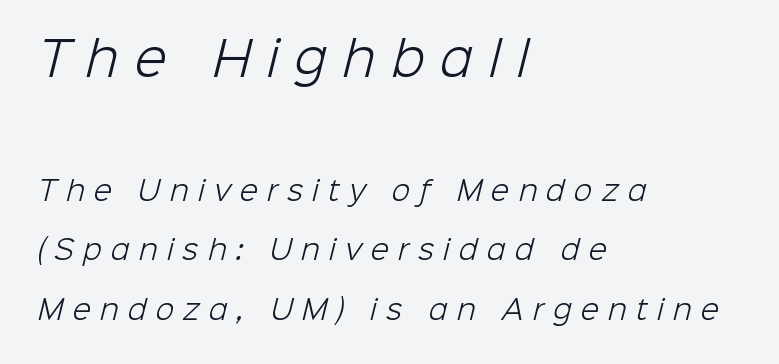
The image shows 47 px light sans-serif type; set left-aligned, loose line spacing (2.2x), unusually wide letter spacing (+0.34 em), not underlined; the first (top) block is 1.74x larger; low stroke contrast and a medium x-height.
